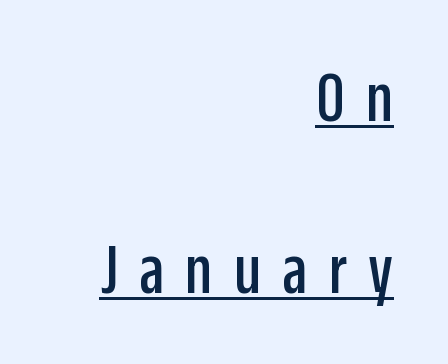
The sample's only ornament is a line tracing under the words. If you drew a line through each stem, it would be perfectly vertical. The type is letterspaced generously, with wide tracking. One-word summary of the alignment: right.
